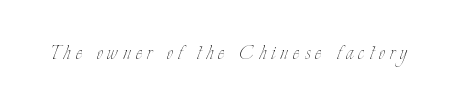
The image shows 25 px text type; set unusually wide letter spacing (+0.21 em), not underlined.
